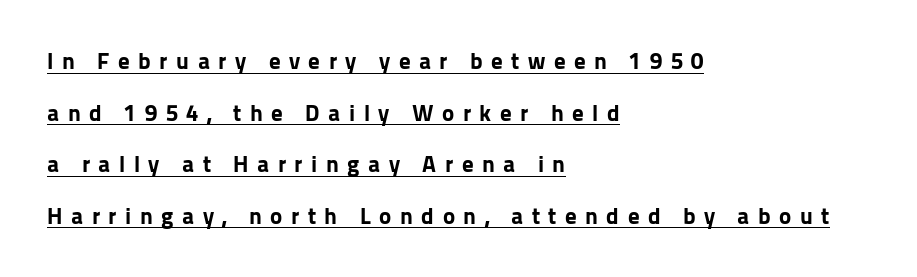
Q: Is the text bold? A: Yes.
Q: Is the text italic (slanted)? A: No, it is upright.
Q: Is the text underlined? A: Yes.
Q: How is the paragraph aligned? A: Left-aligned.
Q: Is the spacing between letters normal or unusually wide? A: Unusually wide.
Q: Is the spacing between lines tight, normal or loose? A: Loose.
